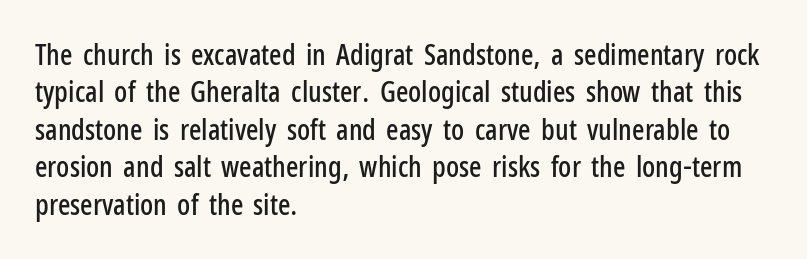
Descenders are the only things crossing below the line. Rendered with straight, roman letterforms. The letters advance in unequal steps, a hallmark of proportional type. The gaps between neighbouring characters are ordinary and unremarkable. Are there feet on the stems? There aren't — it's a sans.
